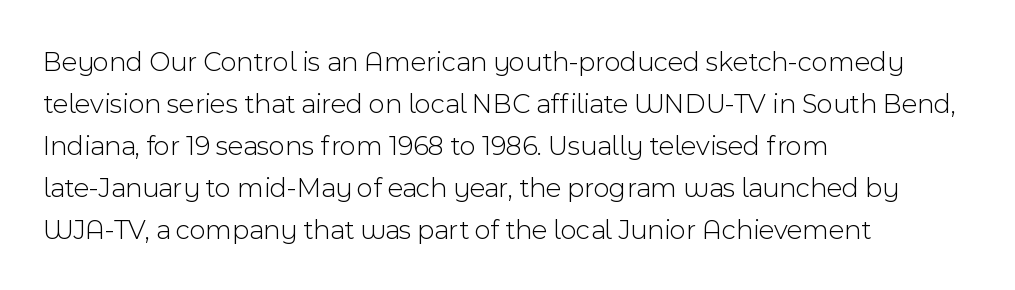
Q: Is the text bold? A: No.
Q: Is the text italic (slanted)? A: No, it is upright.
Q: Is the typeface a serif or a sans-serif typeface? A: Sans-serif.
Q: Is the text underlined? A: No.
Q: How is the paragraph aligned? A: Left-aligned.
Q: Is the spacing between letters normal or unusually wide? A: Normal.
Q: Is the spacing between lines tight, normal or loose? A: Normal.
Q: Width (condensed, normal, or wide)? A: Normal.
Q: x-height? A: Medium.
Q: Monospaced? A: No.
